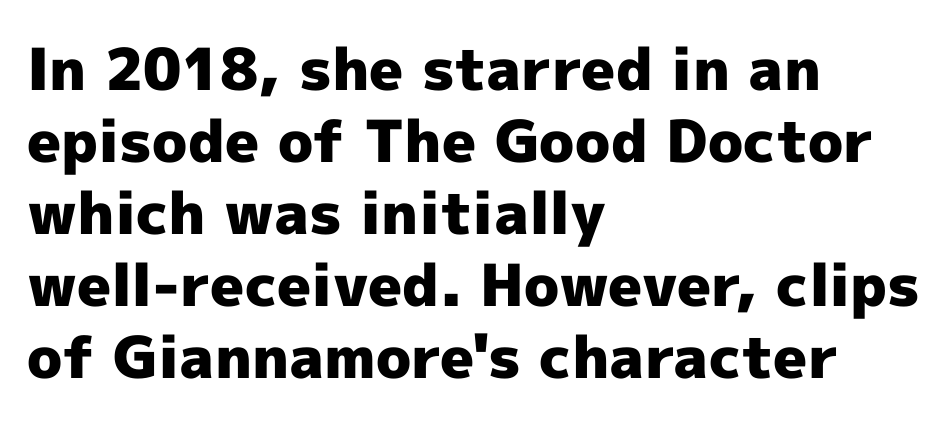
{"serif": "no", "italic": "no", "bold": "yes", "weight": "heavy", "width": "normal", "x_height": "medium", "monospaced": "no", "underline": "no", "align": "left", "line_spacing_ratio": 1.24, "letter_spacing": "normal", "letter_spacing_em": 0.0, "glyph_px": 58}
